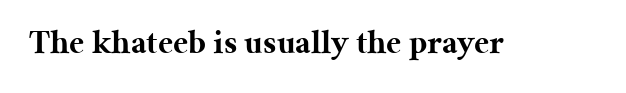
{"serif": "yes", "italic": "no", "bold": "yes", "weight": "bold", "width": "normal", "stroke_contrast": "medium", "x_height": "medium", "monospaced": "no", "underline": "no", "letter_spacing": "normal", "letter_spacing_em": 0.0, "glyph_px": 34}
